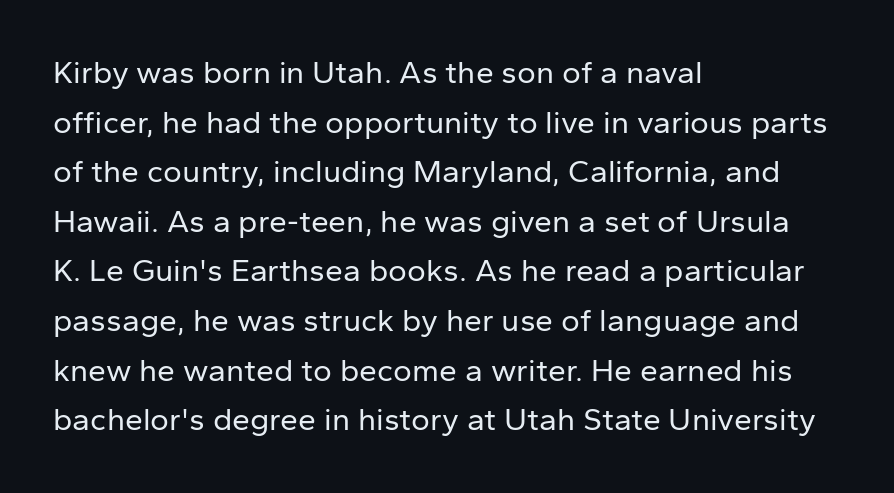
Q: Is the text bold? A: No.
Q: Is the text italic (slanted)? A: No, it is upright.
Q: Is the typeface a serif or a sans-serif typeface? A: Sans-serif.
Q: Is the text underlined? A: No.
Q: How is the paragraph aligned? A: Left-aligned.
Q: Is the spacing between letters normal or unusually wide? A: Normal.
Q: Is the spacing between lines tight, normal or loose? A: Normal.
Q: Width (condensed, normal, or wide)? A: Normal.
Q: Stroke contrast? A: Low.
Q: x-height? A: Medium.
Q: Monospaced? A: No.
